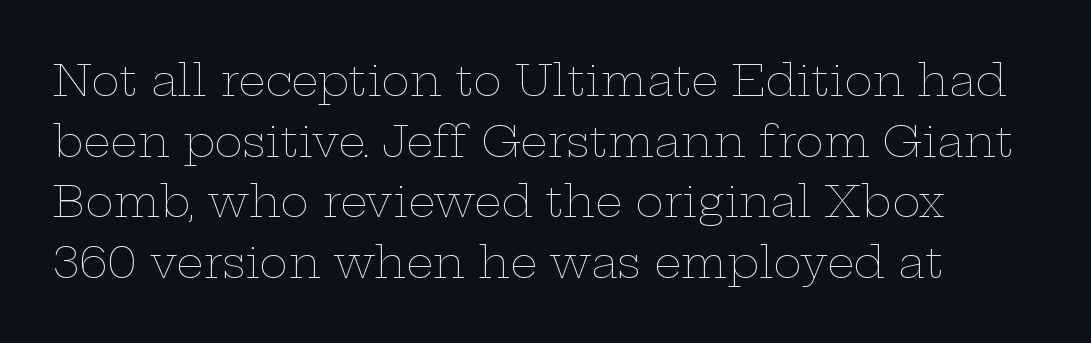
The image shows 43 px thin, wide type, upright; set normal line spacing (1.41x), normal letter spacing, not underlined; low stroke contrast and a medium x-height.
